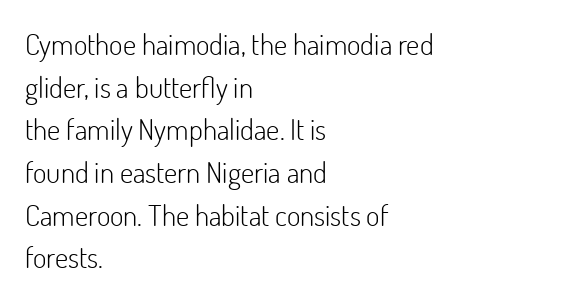
The image shows 29 px light sans-serif type, upright; set left-aligned, normal line spacing (1.47x), normal letter spacing, not underlined; low stroke contrast and a small x-height.
